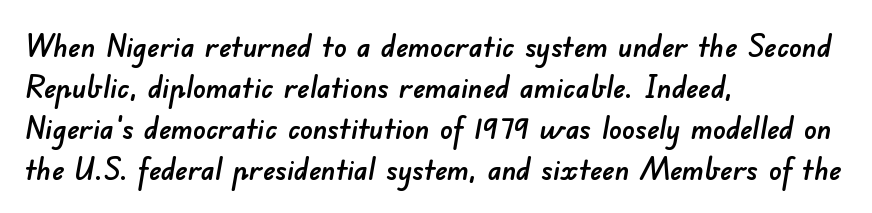
Q: Is the typeface a serif or a sans-serif typeface? A: Sans-serif.
Q: Is the text underlined? A: No.
Q: How is the paragraph aligned? A: Left-aligned.
Q: Is the spacing between letters normal or unusually wide? A: Normal.
Q: Is the spacing between lines tight, normal or loose? A: Normal.
Q: Width (condensed, normal, or wide)? A: Normal.
Q: Stroke contrast? A: Low.
Q: x-height? A: Small.
Q: Monospaced? A: No.
